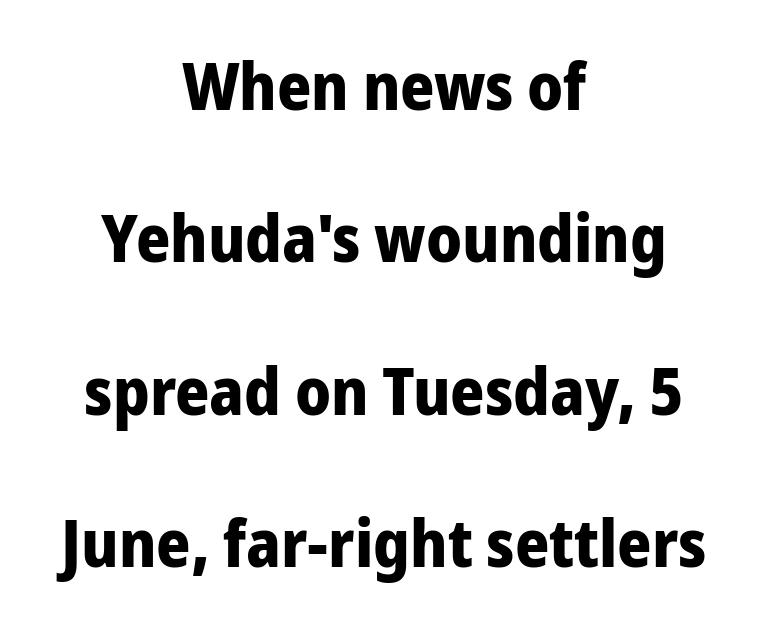
{"serif": "no", "italic": "no", "bold": "yes", "weight": "bold", "width": "normal", "stroke_contrast": "low", "x_height": "medium", "monospaced": "no", "underline": "no", "align": "center", "line_spacing": "loose", "line_spacing_ratio": 2.31, "letter_spacing": "normal", "letter_spacing_em": 0.0, "glyph_px": 66}
